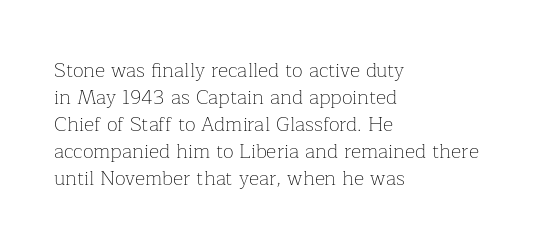
{"italic": "no", "bold": "no", "underline": "no", "align": "left", "line_spacing": "normal", "line_spacing_ratio": 1.35, "letter_spacing": "normal", "letter_spacing_em": 0.0, "glyph_px": 20}
